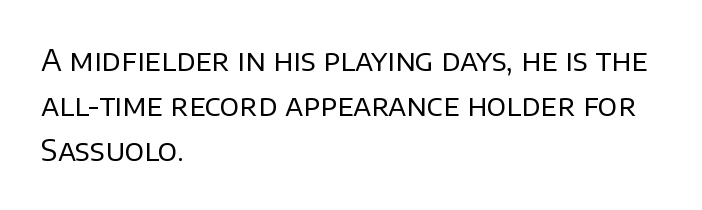
Q: Is the text bold? A: No.
Q: Is the text italic (slanted)? A: No, it is upright.
Q: Is the typeface a serif or a sans-serif typeface? A: Sans-serif.
Q: Is the text underlined? A: No.
Q: How is the paragraph aligned? A: Left-aligned.
Q: Is the spacing between letters normal or unusually wide? A: Normal.
Q: Is the spacing between lines tight, normal or loose? A: Normal.
Q: Width (condensed, normal, or wide)? A: Normal.
Q: Stroke contrast? A: Low.
Q: x-height? A: Large.
Q: Monospaced? A: No.
